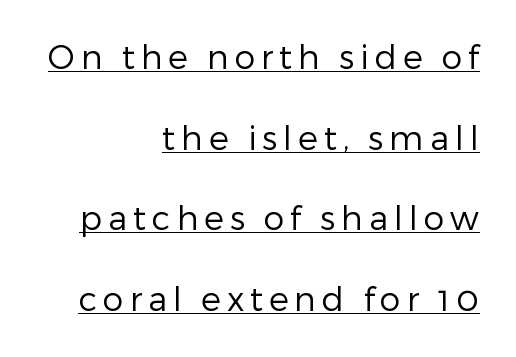
Q: Is the text bold? A: No.
Q: Is the text italic (slanted)? A: No, it is upright.
Q: Is the typeface a serif or a sans-serif typeface? A: Sans-serif.
Q: Is the text underlined? A: Yes.
Q: How is the paragraph aligned? A: Right-aligned.
Q: Is the spacing between lines tight, normal or loose? A: Loose.
Q: Width (condensed, normal, or wide)? A: Normal.
Q: Stroke contrast? A: Low.
Q: x-height? A: Medium.
Q: Monospaced? A: No.
